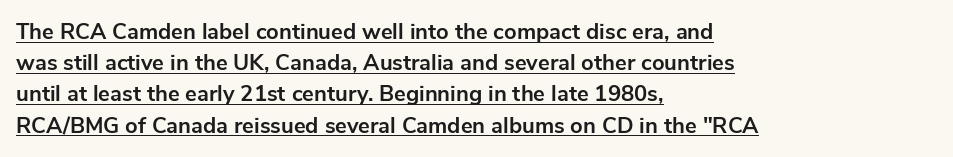
Q: Is the text bold? A: Yes.
Q: Is the text italic (slanted)? A: No, it is upright.
Q: Is the text underlined? A: Yes.
Q: How is the paragraph aligned? A: Left-aligned.
Q: Is the spacing between letters normal or unusually wide? A: Normal.
Q: Is the spacing between lines tight, normal or loose? A: Normal.
